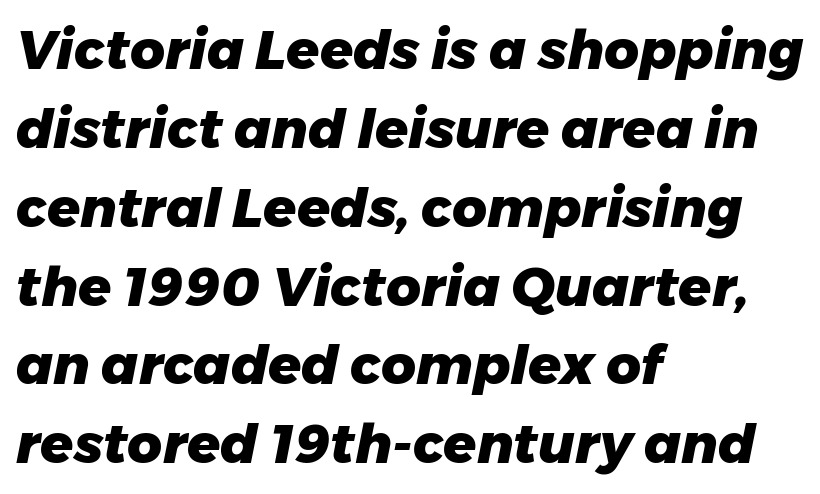
{"italic": "yes", "lean": "right", "slant_degrees": 11, "bold": "yes", "weight": "heavy", "width": "normal", "stroke_contrast": "low", "x_height": "medium", "monospaced": "no", "underline": "no", "align": "left", "line_spacing": "normal", "line_spacing_ratio": 1.46, "letter_spacing": "normal", "letter_spacing_em": 0.0, "glyph_px": 54}
